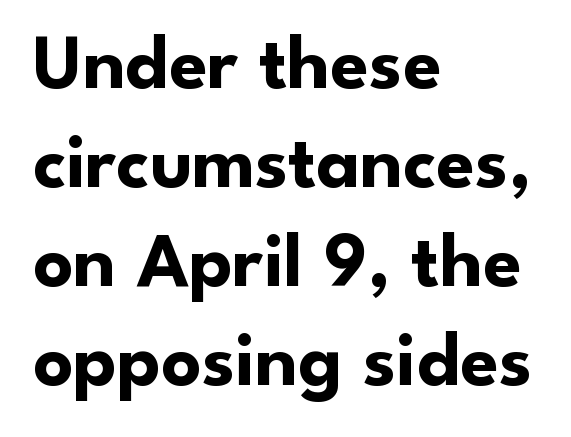
Q: Is the text bold? A: Yes.
Q: Is the text italic (slanted)? A: No, it is upright.
Q: Is the typeface a serif or a sans-serif typeface? A: Sans-serif.
Q: Is the text underlined? A: No.
Q: How is the paragraph aligned? A: Left-aligned.
Q: Is the spacing between letters normal or unusually wide? A: Normal.
Q: Is the spacing between lines tight, normal or loose? A: Normal.
Q: Width (condensed, normal, or wide)? A: Normal.
Q: Stroke contrast? A: Low.
Q: x-height? A: Small.
Q: Monospaced? A: No.
